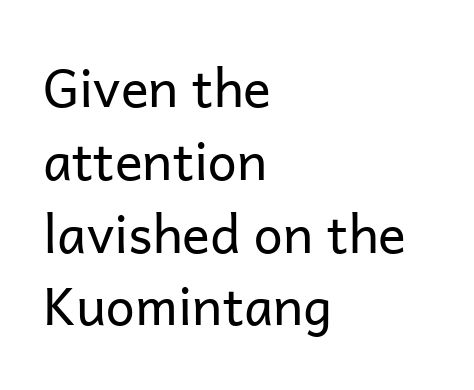
A roman cut, with each character standing at attention. Observe the ordinary spacing: letters are neighbours, not strangers. The letters advance in unequal steps, a hallmark of proportional type. These lines stack with their left ends in a neat column. Descender tails drop into unmarked territory.
